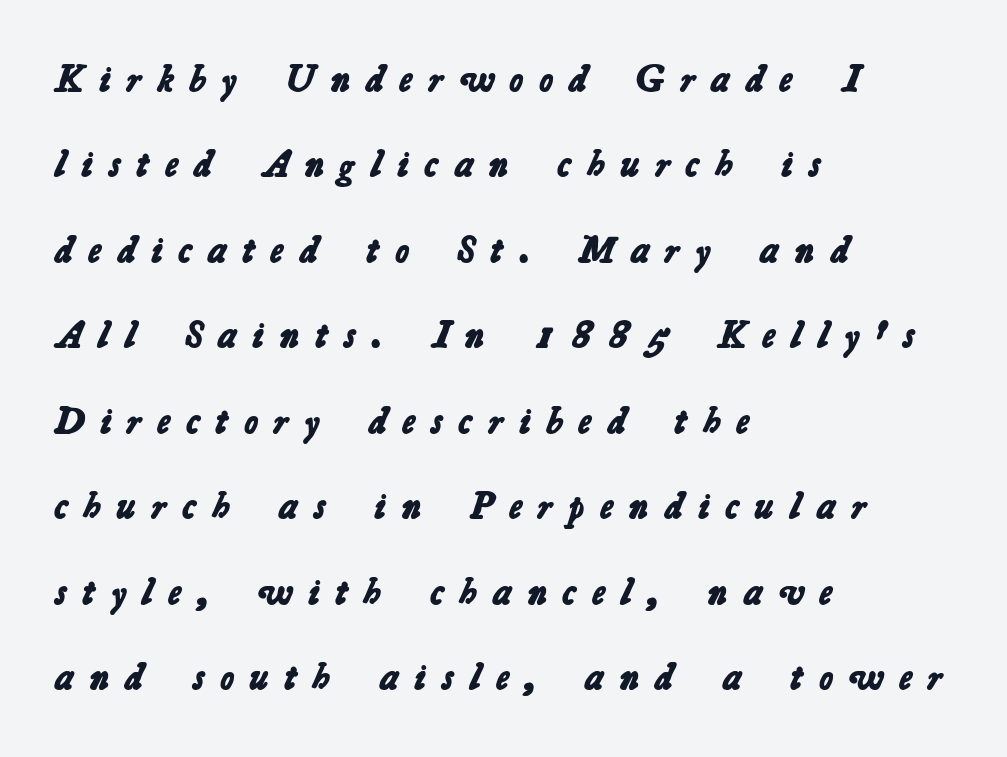
Q: Is the text bold? A: Yes.
Q: Is the typeface a serif or a sans-serif typeface? A: Sans-serif.
Q: Is the text underlined? A: No.
Q: How is the paragraph aligned? A: Left-aligned.
Q: Is the spacing between letters normal or unusually wide? A: Unusually wide.
Q: Is the spacing between lines tight, normal or loose? A: Loose.
Q: Width (condensed, normal, or wide)? A: Normal.
Q: Stroke contrast? A: Low.
Q: x-height? A: Medium.
Q: Monospaced? A: No.
